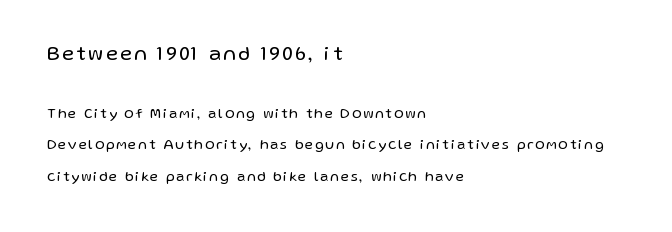
The passage is arranged the way most books set body copy — flush left. Vertically, the passage feels expansive, rows floating well apart. You can tell it's not italic because the verticals are truly vertical. Compare the two chunks: the upper has the greater cap height. Anything drawn beneath the words? Only blank space. A light-to-regular cut is what we see here.
